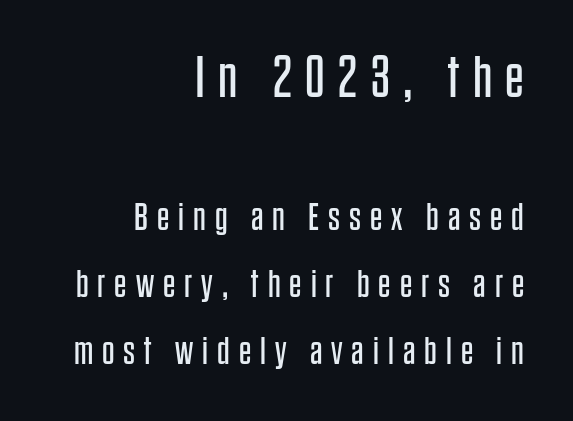
The image shows 59 px regular-weight, condensed sans-serif type, upright; set right-aligned, line spacing 1.72x, unusually wide letter spacing (+0.23 em), not underlined; the first (top) block is 1.51x larger; low stroke contrast and a large x-height.
